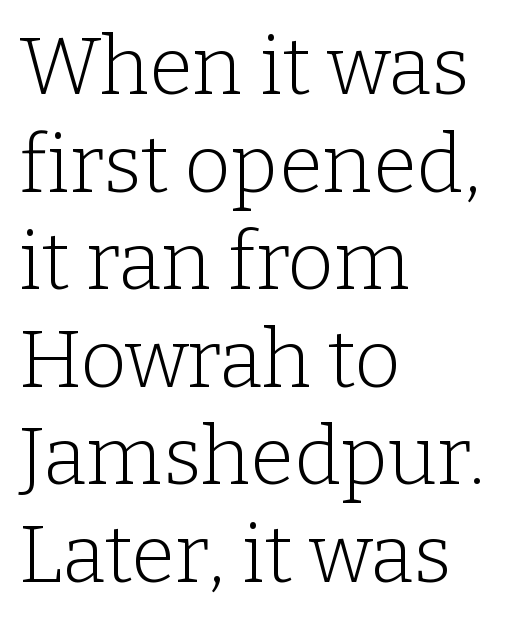
Any mark beneath the type? The region is blank. Stems and bowls with no extra thickness — not bold. In terms of posture, this sample is upright. Spacing verdict: proportional, widths tailored to each character.
